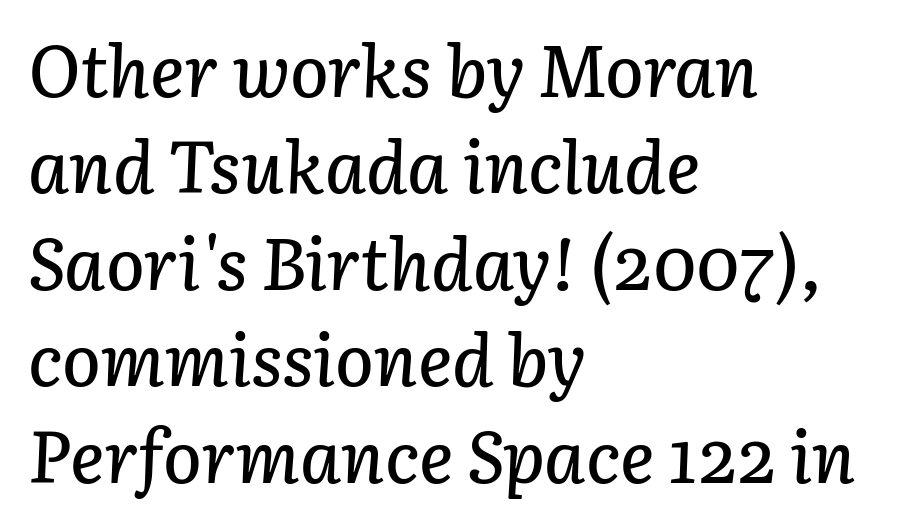
Q: Is the text italic (slanted)? A: Yes, it leans right by about 3 degrees.
Q: Is the text underlined? A: No.
Q: How is the paragraph aligned? A: Left-aligned.
Q: Is the spacing between letters normal or unusually wide? A: Normal.
Q: Is the spacing between lines tight, normal or loose? A: Normal.
Q: Width (condensed, normal, or wide)? A: Normal.
Q: Stroke contrast? A: Low.
Q: x-height? A: Medium.
Q: Monospaced? A: No.
